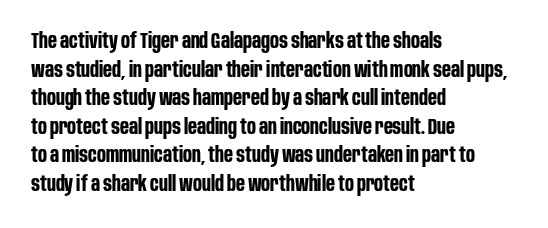
Notice how descenders clear the ascenders below comfortably — that's standard leading. Clear beneath every line of the passage. These lines are set flush left with a ragged right edge. The type sits square on the baseline with zero lean. Each word holds together tightly as a unit, with standard inter-letter gaps.
